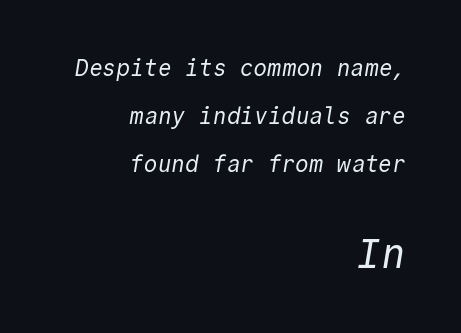
{"serif": "no", "bold": "no", "weight": "regular", "width": "normal", "x_height": "medium", "monospaced": "yes", "underline": "no", "align": "right", "line_spacing": "loose", "line_spacing_ratio": 2.08, "letter_spacing": "normal", "letter_spacing_em": 0.0, "larger_block": "second", "size_ratio": 1.78, "glyph_px": 41}
